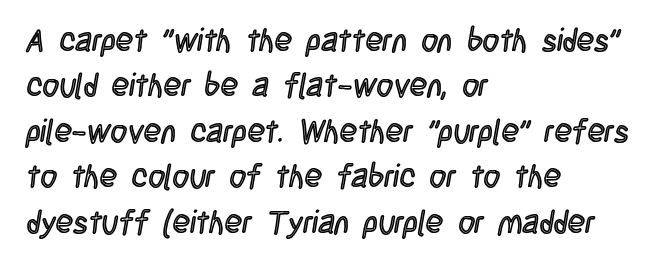
Q: Is the text italic (slanted)? A: Yes.
Q: Is the text underlined? A: No.
Q: How is the paragraph aligned? A: Left-aligned.
Q: Is the spacing between letters normal or unusually wide? A: Normal.
Q: Is the spacing between lines tight, normal or loose? A: Normal.
Q: Width (condensed, normal, or wide)? A: Condensed.
Q: x-height? A: Large.
Q: Monospaced? A: No.
